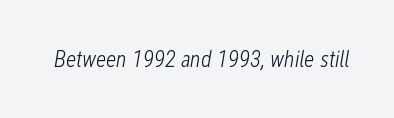
The image shows 23 px text type, italic (leaning right); set normal letter spacing, not underlined.
